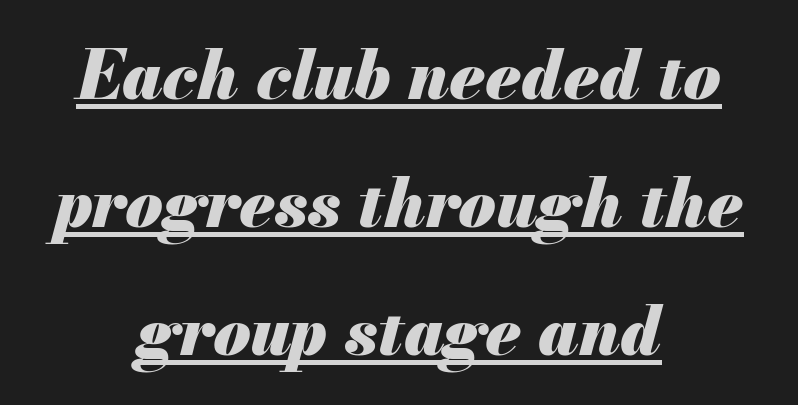
Is the type slanted? Yes — the strokes lean at a clear angle. Is this a fixed-width face? No — the glyphs have proportional, varying widths. Short and long lines alike share a common midpoint. Here the glyphs are tracked normally, forming tight word shapes. The glyphs are accompanied by a horizontal stroke just below them.
